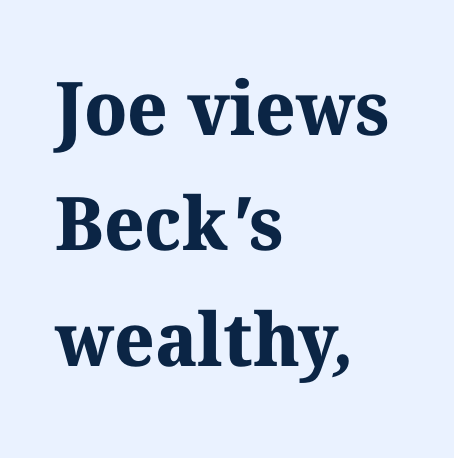
{"serif": "yes", "bold": "yes", "weight": "bold", "width": "normal", "stroke_contrast": "medium", "x_height": "medium", "monospaced": "no", "underline": "no", "align": "left", "line_spacing": "normal", "line_spacing_ratio": 1.56, "letter_spacing": "normal", "letter_spacing_em": 0.0, "glyph_px": 74}
